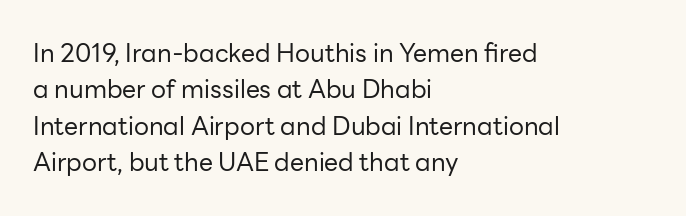
The image shows 25 px text type, upright; set left-aligned, normal line spacing (1.46x), normal letter spacing, not underlined.
